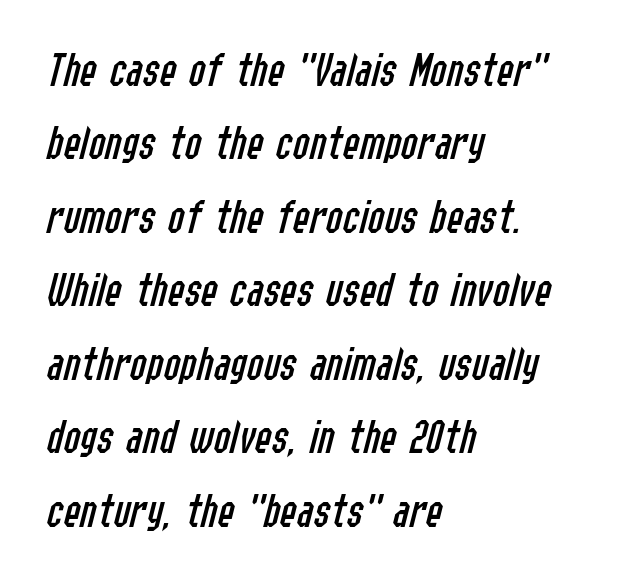
Q: Is the text bold? A: No.
Q: Is the text italic (slanted)? A: Yes, it leans right by about 14 degrees.
Q: Is the text underlined? A: No.
Q: How is the paragraph aligned? A: Left-aligned.
Q: Is the spacing between letters normal or unusually wide? A: Normal.
Q: Is the spacing between lines tight, normal or loose? A: Normal.
Q: Width (condensed, normal, or wide)? A: Condensed.
Q: Stroke contrast? A: Low.
Q: x-height? A: Medium.
Q: Monospaced? A: No.
